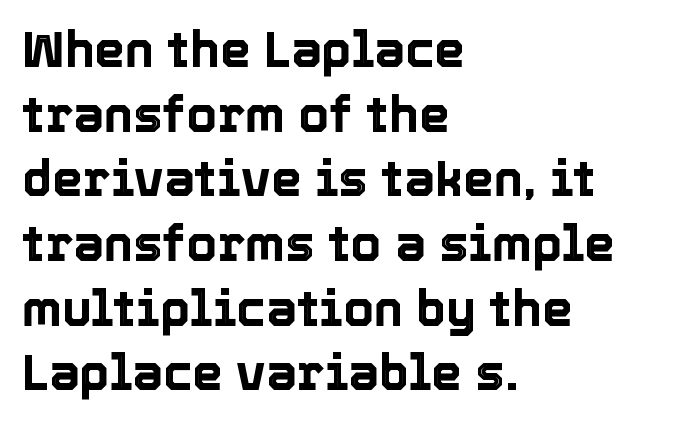
Looks like regular typesetting: each glyph gets only the width it needs. Posture: upright roman. Default kerning and tracking; the words read as compact shapes. In terms of leading, this rendering sits right in the middle.
